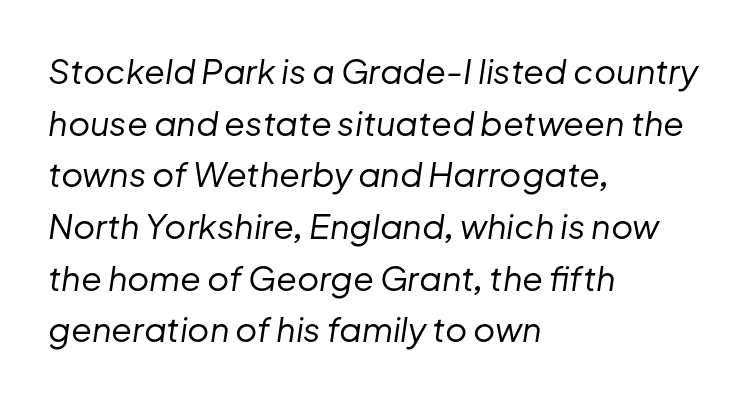
How are the letters spaced? Ordinarily, with no added tracking. Proportional: the letters do not fall into vertical columns. Notice how the stems are inclined rather than vertical — that's the hallmark of italics. The glyphs are unaccompanied by any horizontal stroke below them. Regular leading. Summary of weight: not heavy and not bold.
